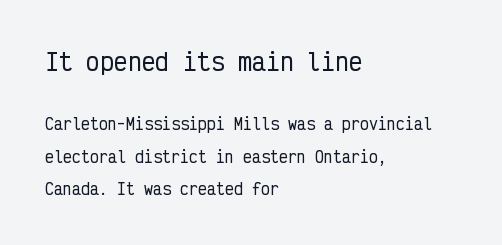
Where is the straight margin? On the left. If you drew a line through each stem, it would be perfectly vertical. No word sits above an underline. Caption: upper text group enlarged, lower text group reduced.
